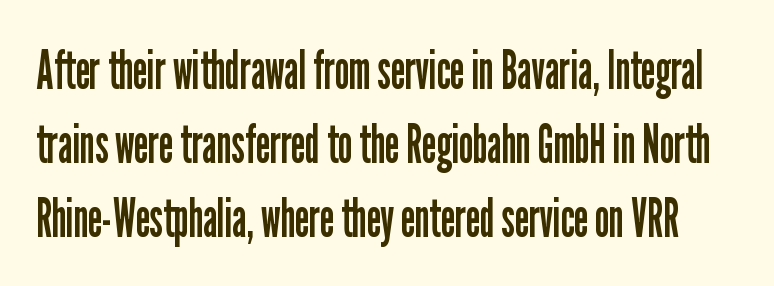
The image shows 54 px regular-weight, condensed sans-serif type, upright; set normal line spacing (1.37x), normal letter spacing, not underlined; low stroke contrast and a medium x-height.
